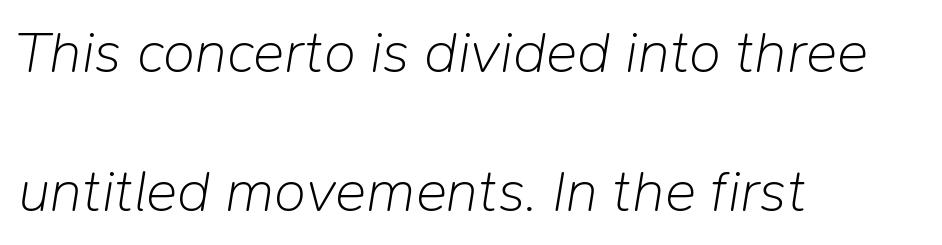
{"italic": "yes", "lean": "right", "slant_degrees": 9, "bold": "no", "weight": "light", "width": "normal", "stroke_contrast": "low", "x_height": "medium", "monospaced": "no", "underline": "no", "align": "left", "line_spacing": "loose", "line_spacing_ratio": 2.36, "letter_spacing": "normal", "letter_spacing_em": 0.0, "glyph_px": 59}
